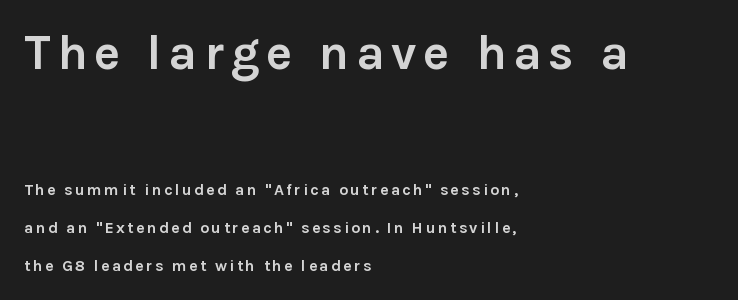
The passage shown is typed in a proportional face where columns would drift. Size contrast runs from large at the top to small at the bottom. Strokes here are thick enough to call this a true bold. Type without underlining. The rag falls on the right side of this text block.
